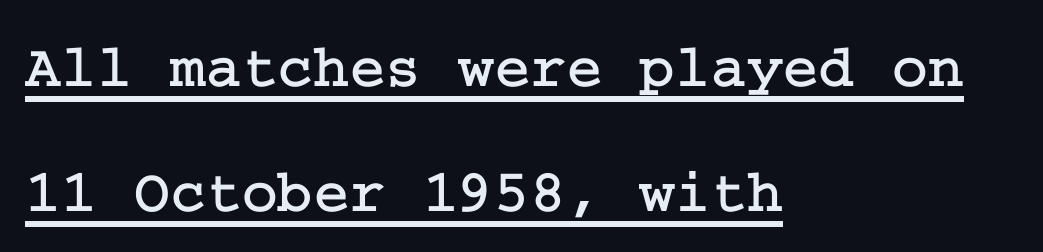
The image shows 61 px serif type, upright; set left-aligned, loose line spacing (2.05x), normal letter spacing, underlined; low stroke contrast and a medium x-height.
